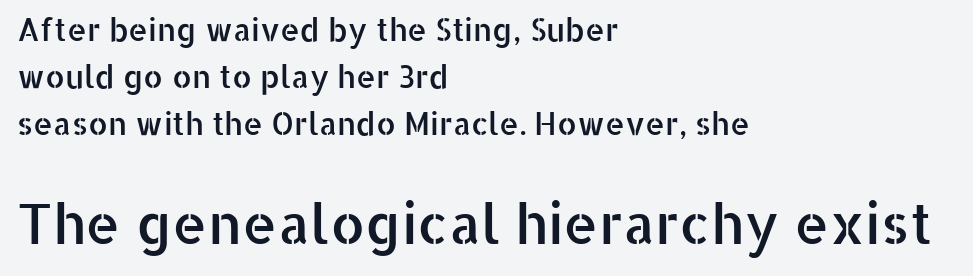
The image shows 55 px sans-serif type, upright; set left-aligned, normal line spacing (1.52x), normal letter spacing, not underlined; the second (bottom) block is 1.77x larger; low stroke contrast and a medium x-height.
